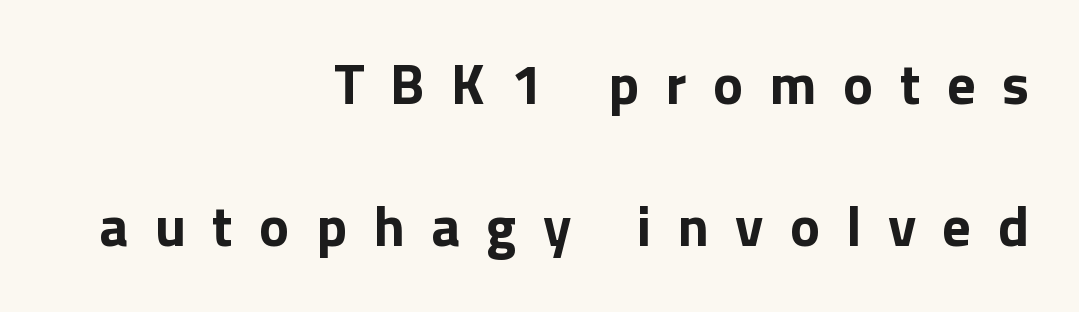
Q: Is the text bold? A: Yes.
Q: Is the text italic (slanted)? A: No, it is upright.
Q: Is the typeface a serif or a sans-serif typeface? A: Sans-serif.
Q: Is the text underlined? A: No.
Q: How is the paragraph aligned? A: Right-aligned.
Q: Is the spacing between letters normal or unusually wide? A: Unusually wide.
Q: Is the spacing between lines tight, normal or loose? A: Loose.
Q: Width (condensed, normal, or wide)? A: Normal.
Q: Stroke contrast? A: Low.
Q: x-height? A: Medium.
Q: Monospaced? A: No.
